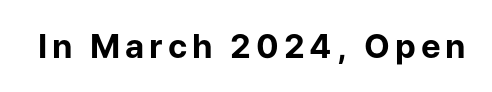
Q: Is the text bold? A: Yes.
Q: Is the text italic (slanted)? A: No, it is upright.
Q: Is the typeface a serif or a sans-serif typeface? A: Sans-serif.
Q: Is the text underlined? A: No.
Q: Width (condensed, normal, or wide)? A: Normal.
Q: Stroke contrast? A: Low.
Q: x-height? A: Medium.
Q: Monospaced? A: No.
